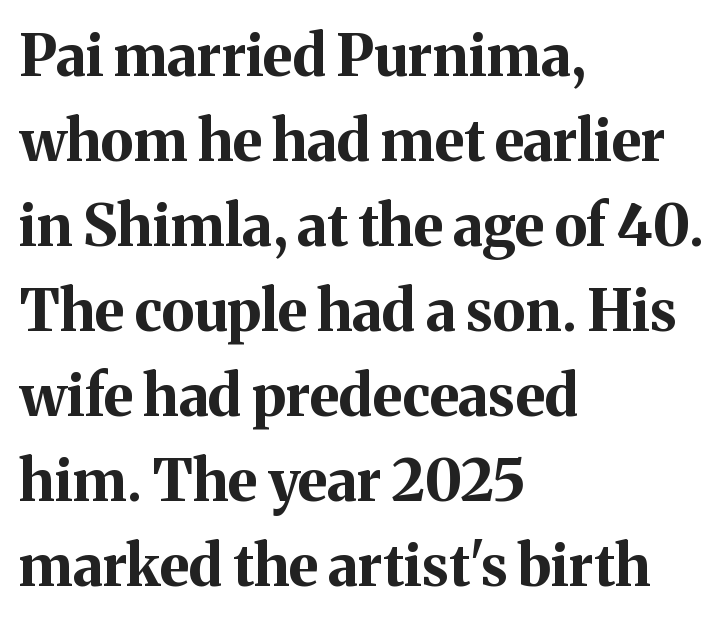
{"serif": "yes", "italic": "no", "bold": "yes", "weight": "bold", "width": "normal", "stroke_contrast": "medium", "x_height": "medium", "monospaced": "no", "underline": "no", "align": "left", "line_spacing": "normal", "line_spacing_ratio": 1.49, "letter_spacing": "normal", "letter_spacing_em": 0.0, "glyph_px": 57}
